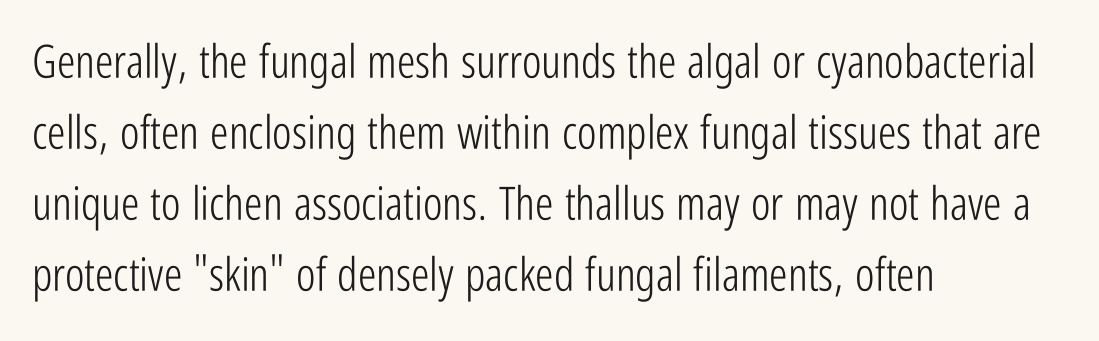
{"serif": "no", "italic": "no", "bold": "no", "weight": "light", "width": "condensed", "stroke_contrast": "low", "x_height": "medium", "monospaced": "no", "underline": "no", "align": "left", "line_spacing": "normal", "line_spacing_ratio": 1.54, "letter_spacing": "normal", "letter_spacing_em": 0.0, "glyph_px": 46}
